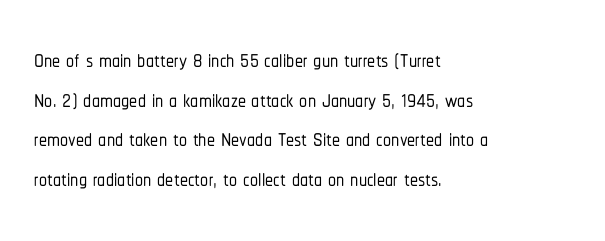
Nothing sits at the stroke ends, so this counts as sans-serif. The rendering anchors every line to the left-hand side. Tall strokes in this sample are plumb rather than angled. Honestly, there is no underline to notice here at all. Caption: standard tracking, unaltered. Note the varied advance widths — an 'i' is clearly narrower than an 'm'.
